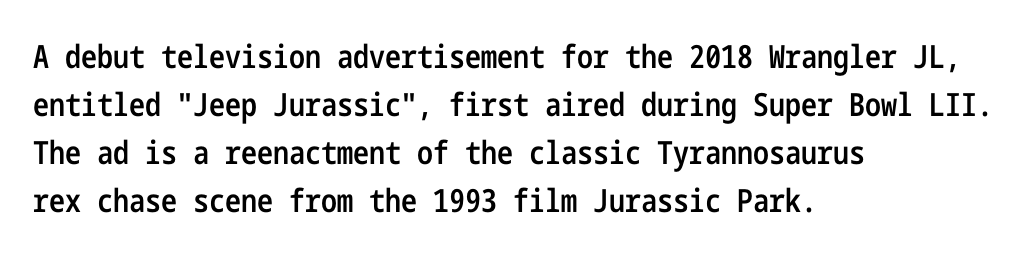
The strokes are fattened partway — semibold, not bold. Serifs: no, the terminals of the letterforms are clean. The designer left line spacing at the default. Quick note: not italic, upright. Tracking value appears to be zero — textbook default spacing.
